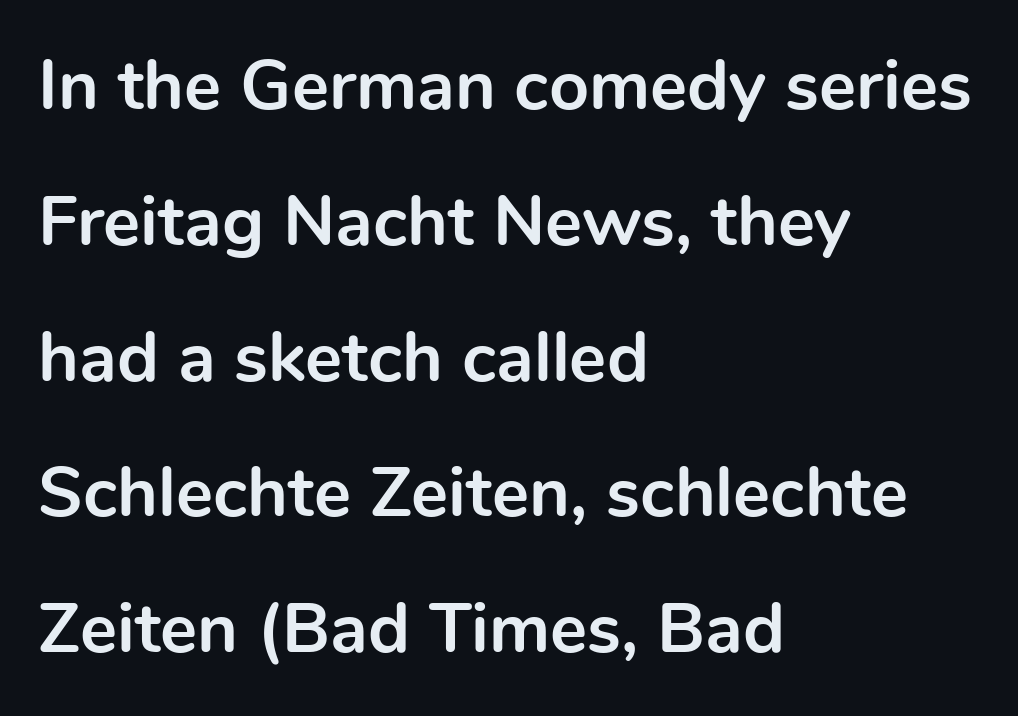
{"serif": "no", "italic": "no", "bold": "yes", "weight": "bold", "width": "normal", "x_height": "medium", "monospaced": "no", "underline": "no", "align": "left", "line_spacing": "loose", "line_spacing_ratio": 1.94, "letter_spacing": "normal", "letter_spacing_em": 0.0, "glyph_px": 70}
